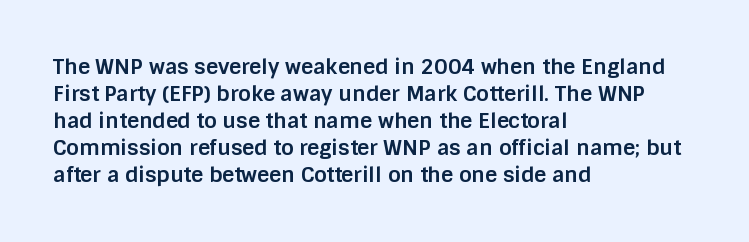
Q: Is the text bold? A: Yes.
Q: Is the text italic (slanted)? A: No, it is upright.
Q: Is the text underlined? A: No.
Q: How is the paragraph aligned? A: Left-aligned.
Q: Is the spacing between letters normal or unusually wide? A: Normal.
Q: Is the spacing between lines tight, normal or loose? A: Normal.
